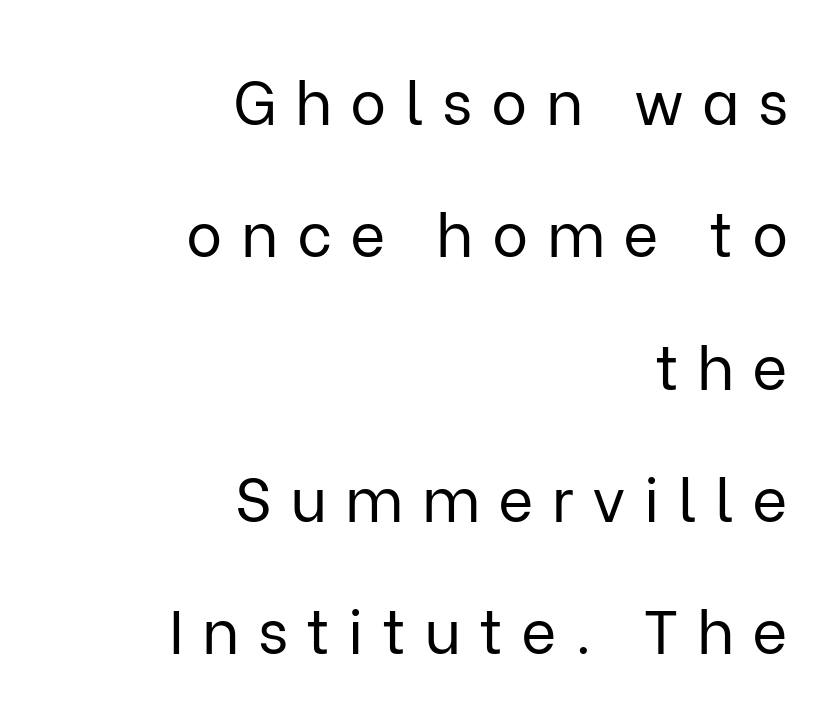
Q: Is the text bold? A: No.
Q: Is the text italic (slanted)? A: No, it is upright.
Q: Is the typeface a serif or a sans-serif typeface? A: Sans-serif.
Q: Is the text underlined? A: No.
Q: How is the paragraph aligned? A: Right-aligned.
Q: Is the spacing between letters normal or unusually wide? A: Unusually wide.
Q: Is the spacing between lines tight, normal or loose? A: Loose.
Q: Width (condensed, normal, or wide)? A: Normal.
Q: Stroke contrast? A: Low.
Q: x-height? A: Medium.
Q: Monospaced? A: No.
